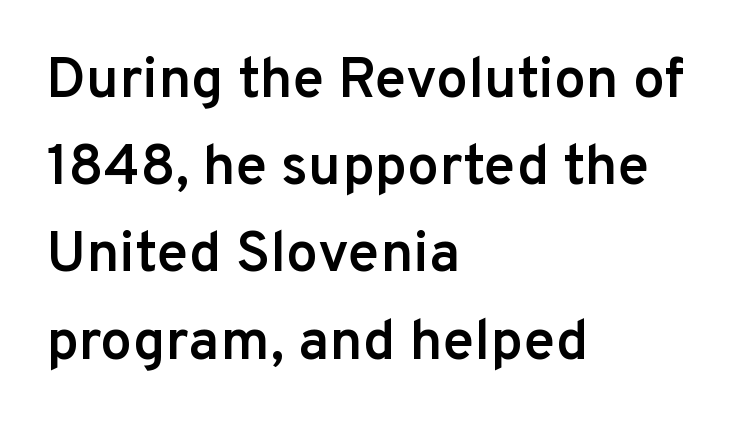
The image shows 57 px semibold sans-serif type, upright; set left-aligned, normal line spacing (1.53x), normal letter spacing, not underlined; low stroke contrast and a medium x-height.
